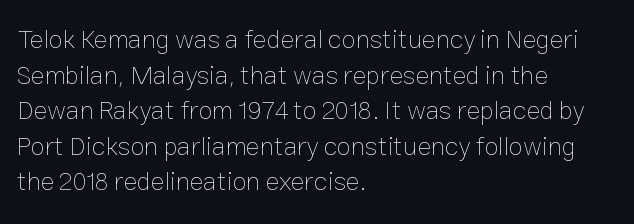
The image shows 26 px text type, upright; set left-aligned, normal line spacing (1.37x), normal letter spacing, not underlined.
